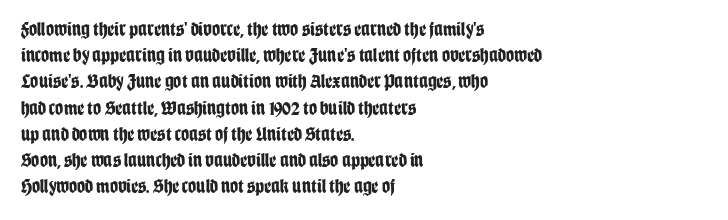
{"italic": "no", "bold": "yes", "underline": "no", "align": "left", "line_spacing": "normal", "line_spacing_ratio": 1.31, "letter_spacing": "normal", "letter_spacing_em": 0.0, "glyph_px": 20}
